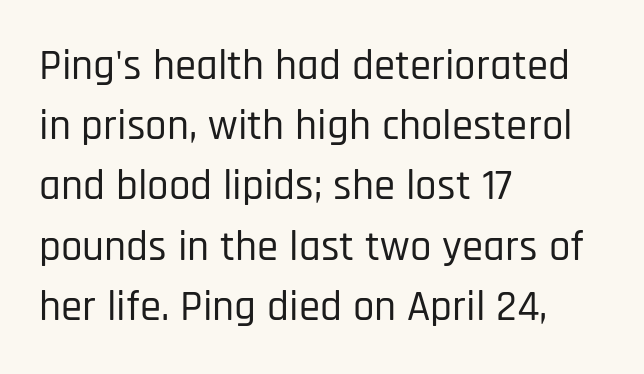
Q: Is the text italic (slanted)? A: No, it is upright.
Q: Is the typeface a serif or a sans-serif typeface? A: Sans-serif.
Q: Is the text underlined? A: No.
Q: How is the paragraph aligned? A: Left-aligned.
Q: Is the spacing between letters normal or unusually wide? A: Normal.
Q: Is the spacing between lines tight, normal or loose? A: Normal.
Q: Width (condensed, normal, or wide)? A: Condensed.
Q: Stroke contrast? A: Low.
Q: x-height? A: Large.
Q: Monospaced? A: No.
